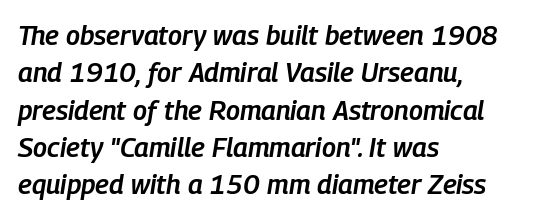
{"italic": "yes", "lean": "right", "slant_degrees": 9, "bold": "semi", "underline": "no", "align": "left", "line_spacing": "normal", "line_spacing_ratio": 1.38, "letter_spacing": "normal", "letter_spacing_em": 0.0, "glyph_px": 27}
